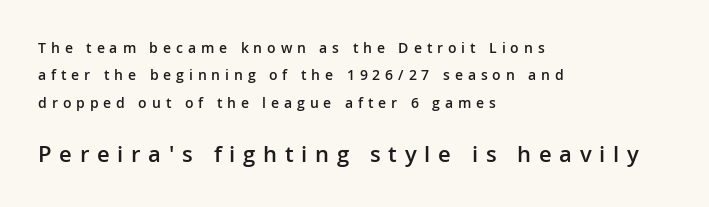
{"italic": "no", "bold": "semi", "underline": "no", "align": "left", "line_spacing": "loose", "line_spacing_ratio": 1.96, "letter_spacing": "wide", "letter_spacing_em": 0.35, "larger_block": "second", "size_ratio": 1.57, "glyph_px": 22}
